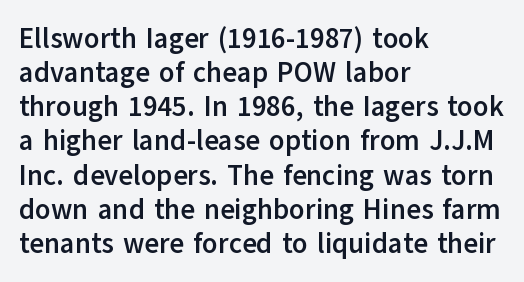
Letterform terminals end flat and unadorned throughout the passage. The passage is arranged the way most books set body copy — flush left. Chunky letters — that's bold for sure. The tracking reads as untouched default to a designer's eye. Varying glyph widths throughout — classic text-font behaviour. The type sits square on the baseline with zero lean.
